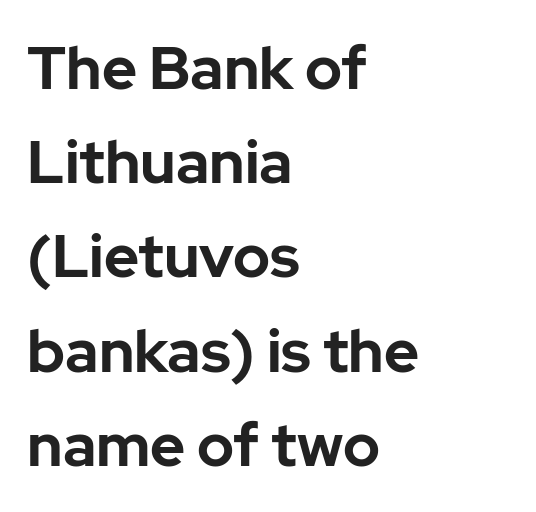
The image shows 60 px bold sans-serif type, upright; set left-aligned, normal line spacing (1.57x), normal letter spacing, not underlined; low stroke contrast and a medium x-height.
